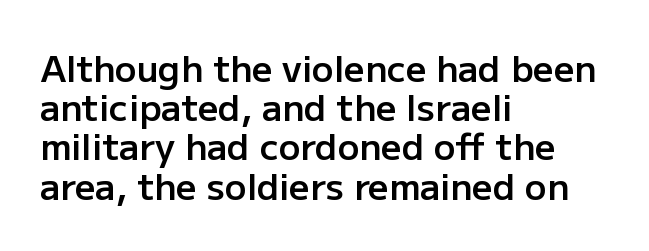
The image shows 36 px semibold sans-serif type, upright; set left-aligned, tight line spacing (1.09x), normal letter spacing, not underlined; low stroke contrast and a medium x-height.
